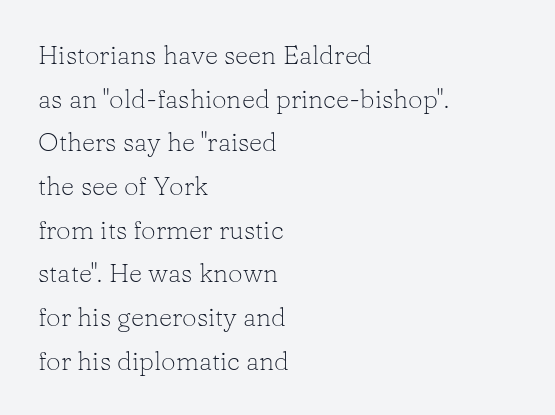
Underline: absent. No extra tracking has been applied to these lines. A quiet, ordinary-to-light weight characterises the typeface. The ragged edge is on the right, which tells us the setting is flush left.
